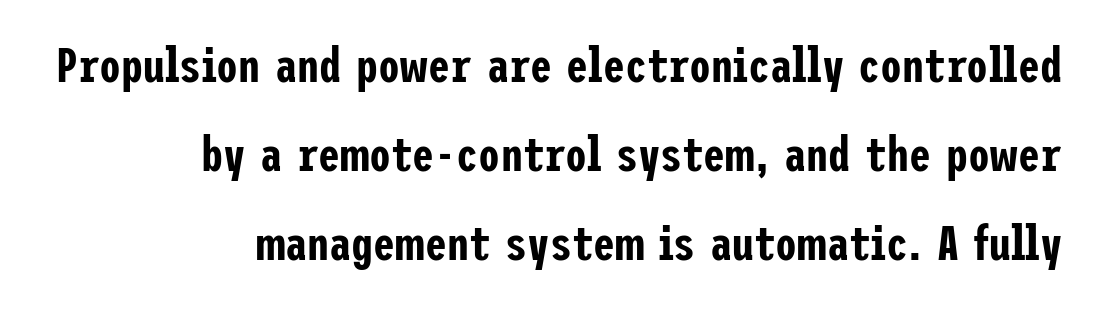
These lines stack with their right ends in a neat column. Tracking value appears to be zero — textbook default spacing. Each row of text sits above clean, open space. The axis of the letterforms is exactly vertical. Serifs: no, the terminals of the letterforms are clean.
